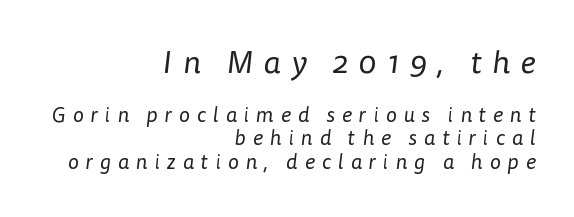
Q: Is the text bold? A: No.
Q: Is the typeface a serif or a sans-serif typeface? A: Sans-serif.
Q: Is the text underlined? A: No.
Q: How is the paragraph aligned? A: Right-aligned.
Q: Is the spacing between letters normal or unusually wide? A: Unusually wide.
Q: Is the spacing between lines tight, normal or loose? A: Tight.
Q: Which block of text is set in a larger size, the first (top) or the second (bottom)? A: The first (top) one.
Q: Width (condensed, normal, or wide)? A: Normal.
Q: Stroke contrast? A: Low.
Q: x-height? A: Medium.
Q: Monospaced? A: No.
